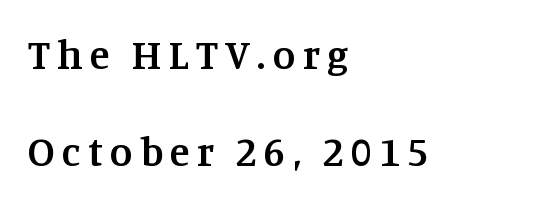
{"serif": "yes", "italic": "no", "bold": "semi", "weight": "semibold", "width": "normal", "stroke_contrast": "medium", "x_height": "large", "monospaced": "no", "underline": "no", "align": "left", "line_spacing": "loose", "line_spacing_ratio": 2.37, "glyph_px": 41}
